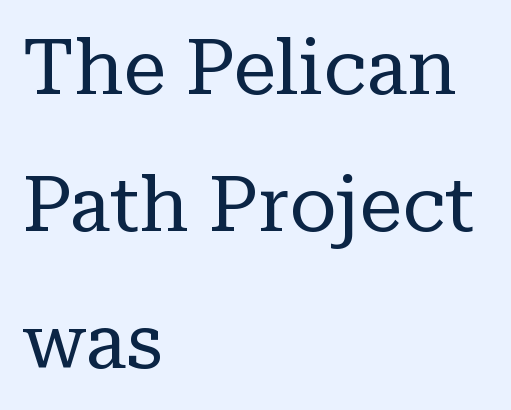
Q: Is the text bold? A: No.
Q: Is the text italic (slanted)? A: No, it is upright.
Q: Is the typeface a serif or a sans-serif typeface? A: Serif.
Q: Is the text underlined? A: No.
Q: How is the paragraph aligned? A: Left-aligned.
Q: Is the spacing between letters normal or unusually wide? A: Normal.
Q: Width (condensed, normal, or wide)? A: Normal.
Q: Stroke contrast? A: Low.
Q: x-height? A: Medium.
Q: Monospaced? A: No.
